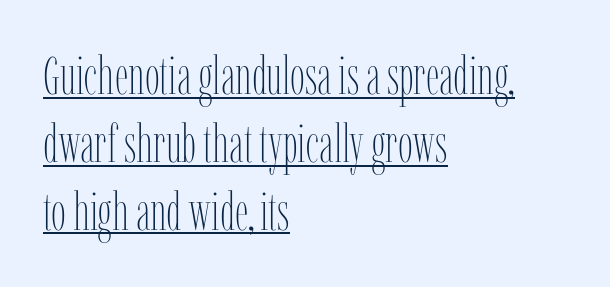
{"italic": "no", "bold": "no", "weight": "thin", "width": "condensed", "stroke_contrast": "low", "x_height": "medium", "monospaced": "no", "underline": "yes", "align": "left", "line_spacing": "normal", "line_spacing_ratio": 1.28, "letter_spacing": "normal", "letter_spacing_em": 0.0, "glyph_px": 53}
